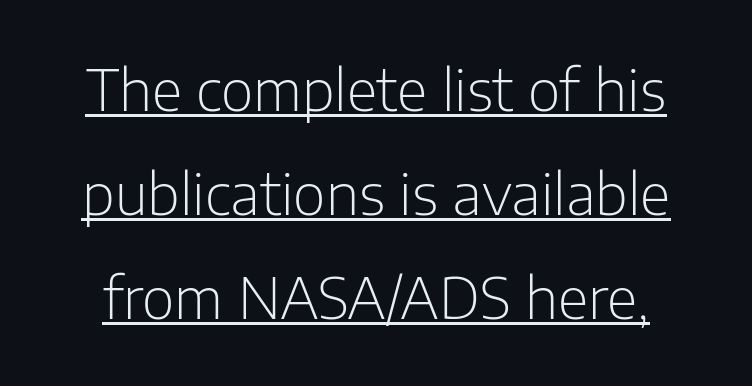
The image shows 56 px light sans-serif type, upright; set line spacing 1.86x, normal letter spacing, underlined; low stroke contrast and a medium x-height.
